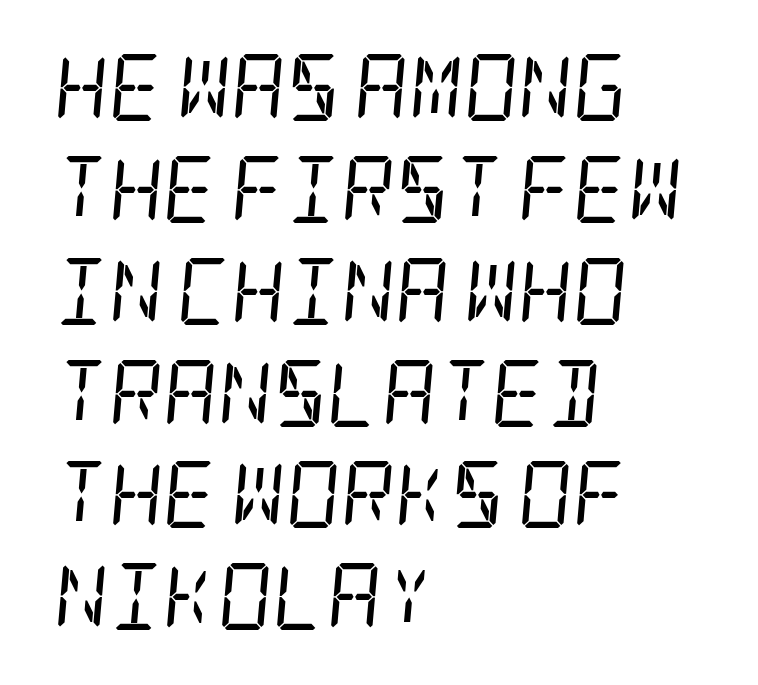
These lines stack with their left ends in a neat column. Baseline-to-baseline distance is the conventional proportion of letter height. Stroke mass is kept to a normal reading level or below. The face used here has a pronounced slope to its letters.
